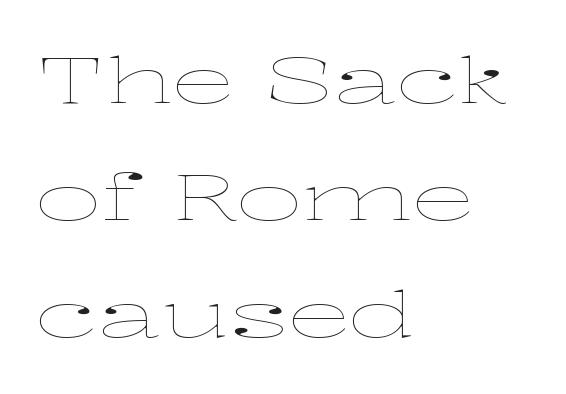
Q: Is the text bold? A: No.
Q: Is the text italic (slanted)? A: No, it is upright.
Q: Is the text underlined? A: No.
Q: How is the paragraph aligned? A: Left-aligned.
Q: Is the spacing between letters normal or unusually wide? A: Normal.
Q: Width (condensed, normal, or wide)? A: Wide.
Q: Stroke contrast? A: Low.
Q: x-height? A: Medium.
Q: Monospaced? A: No.
